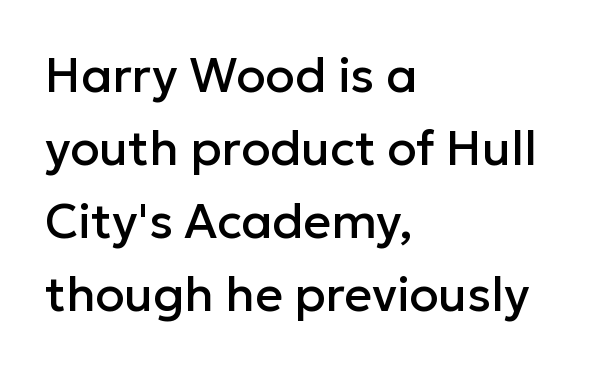
{"serif": "no", "italic": "no", "width": "normal", "stroke_contrast": "low", "x_height": "medium", "monospaced": "no", "underline": "no", "align": "left", "line_spacing": "normal", "line_spacing_ratio": 1.52, "letter_spacing": "normal", "letter_spacing_em": 0.0, "glyph_px": 48}
